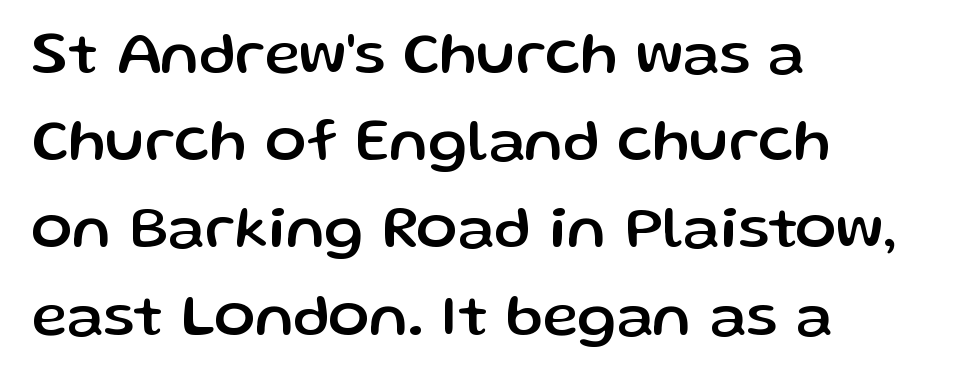
{"serif": "no", "italic": "no", "width": "normal", "stroke_contrast": "low", "x_height": "medium", "monospaced": "no", "underline": "no", "align": "left", "line_spacing": "normal", "line_spacing_ratio": 1.43, "letter_spacing": "normal", "letter_spacing_em": 0.0, "glyph_px": 61}
